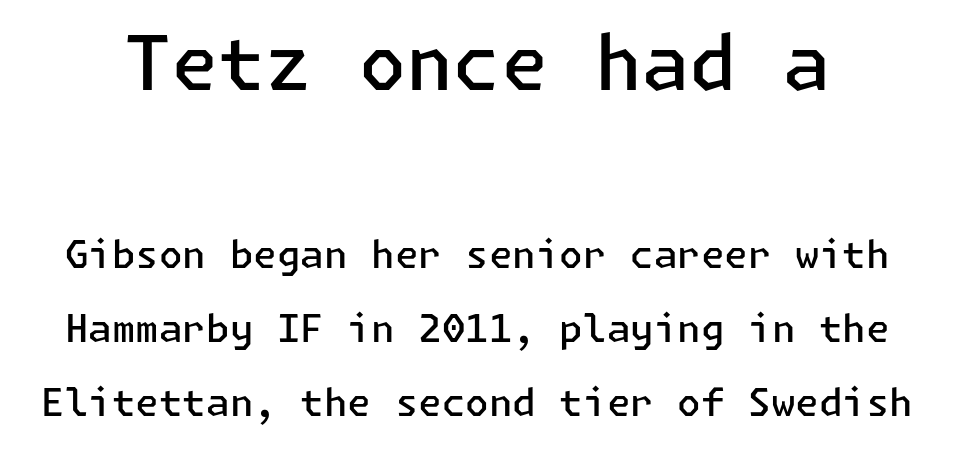
The image shows 76 px semibold sans-serif type, upright; set loose line spacing (1.94x), normal letter spacing, not underlined; the first (top) block is 2.0x larger; low stroke contrast and a medium x-height.
